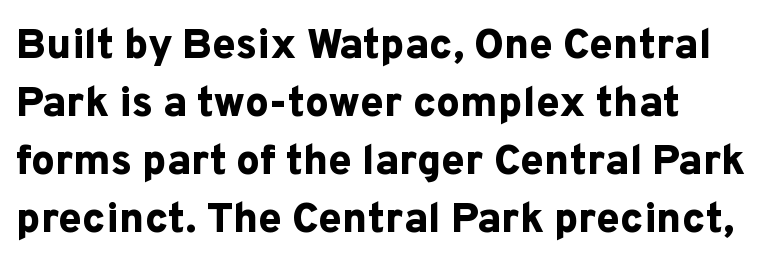
{"serif": "no", "italic": "no", "bold": "yes", "weight": "bold", "width": "normal", "stroke_contrast": "low", "x_height": "medium", "monospaced": "no", "underline": "no", "line_spacing": "normal", "line_spacing_ratio": 1.38, "letter_spacing": "normal", "letter_spacing_em": 0.0, "glyph_px": 42}
